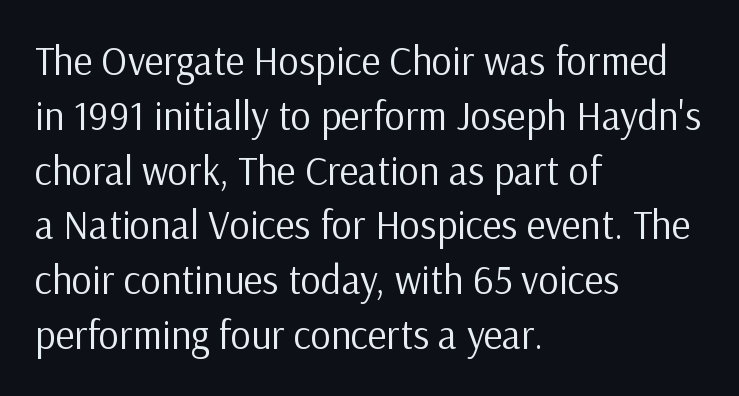
{"serif": "no", "italic": "no", "bold": "no", "weight": "regular", "width": "normal", "stroke_contrast": "low", "x_height": "medium", "monospaced": "no", "underline": "no", "align": "left", "line_spacing": "normal", "line_spacing_ratio": 1.37, "letter_spacing": "normal", "letter_spacing_em": 0.0, "glyph_px": 40}
